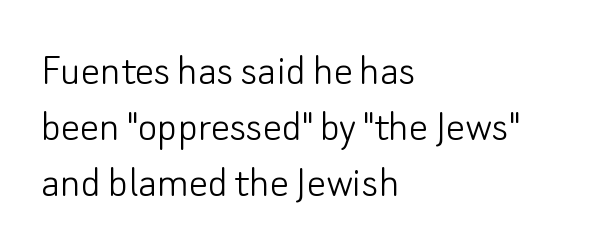
Q: Is the text bold? A: No.
Q: Is the text italic (slanted)? A: No, it is upright.
Q: Is the typeface a serif or a sans-serif typeface? A: Sans-serif.
Q: Is the text underlined? A: No.
Q: How is the paragraph aligned? A: Left-aligned.
Q: Is the spacing between letters normal or unusually wide? A: Normal.
Q: Width (condensed, normal, or wide)? A: Normal.
Q: Stroke contrast? A: Low.
Q: x-height? A: Small.
Q: Monospaced? A: No.
